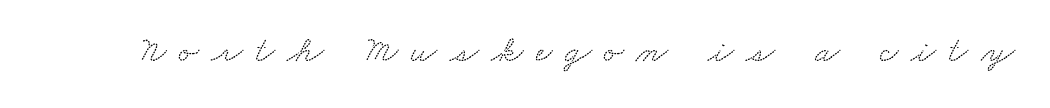
Here the designer chose a conventional face with non-uniform glyph widths. Characters follow at a spacing far wider than the type designer built in. Plain, unruled lines of type. The rendering shows small feet on the letterforms — a serif design.
